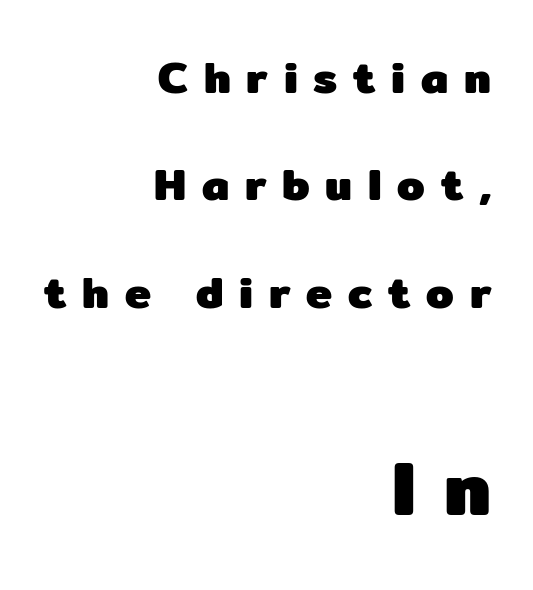
The image shows 77 px heavy sans-serif type, upright; set right-aligned, loose line spacing (2.44x), unusually wide letter spacing (+0.36 em), not underlined; the second (bottom) block is 1.75x larger; low stroke contrast and a medium x-height.
